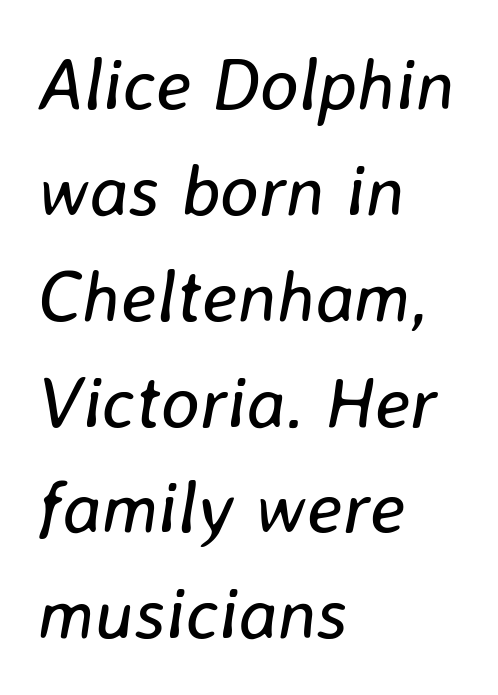
Does the leading feel generous? No, just average. Nobody drew a line under any word here. The line texture is even and compact thanks to regular tracking. Is the stroke heavy? The answer is a plain regular-or-lighter. Quick note: italic. Is this a fixed-width face? No — the glyphs have proportional, varying widths.
